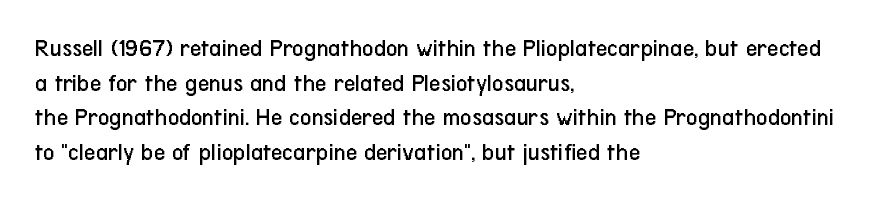
{"italic": "no", "bold": "no", "underline": "no", "align": "left", "line_spacing": "normal", "line_spacing_ratio": 1.39, "letter_spacing": "normal", "letter_spacing_em": 0.0, "glyph_px": 25}
